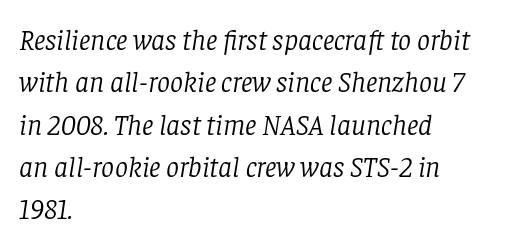
Q: Is the text bold? A: No.
Q: Is the text italic (slanted)? A: Yes, it leans right by about 8 degrees.
Q: Is the typeface a serif or a sans-serif typeface? A: Serif.
Q: Is the text underlined? A: No.
Q: How is the paragraph aligned? A: Left-aligned.
Q: Is the spacing between letters normal or unusually wide? A: Normal.
Q: Is the spacing between lines tight, normal or loose? A: Normal.
Q: Width (condensed, normal, or wide)? A: Normal.
Q: Stroke contrast? A: Low.
Q: x-height? A: Large.
Q: Monospaced? A: No.
